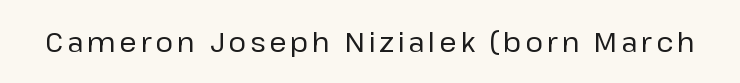
A typesetter would call this proportional, since set widths differ per character. Nope, no serifs anywhere on these letters. Posture: upright roman. The string is rendered with underlining switched off. Stems and bowls with no extra thickness — not bold.
